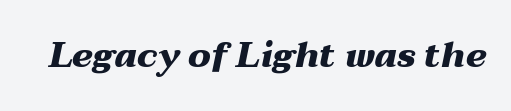
The image shows 35 px heavy, wide type, italic (leaning right); set normal letter spacing, not underlined; medium stroke contrast and a medium x-height.
